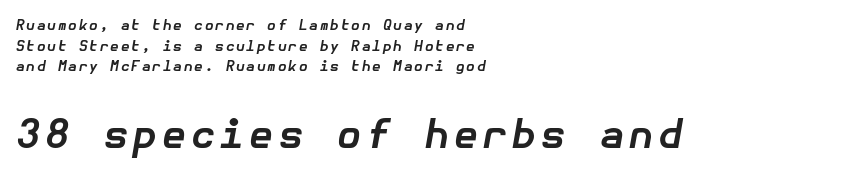
{"italic": "yes", "lean": "right", "slant_degrees": 10, "bold": "yes", "weight": "bold", "width": "normal", "stroke_contrast": "low", "x_height": "medium", "underline": "no", "align": "left", "line_spacing": "normal", "line_spacing_ratio": 1.47, "larger_block": "second", "size_ratio": 2.79, "glyph_px": 39}
